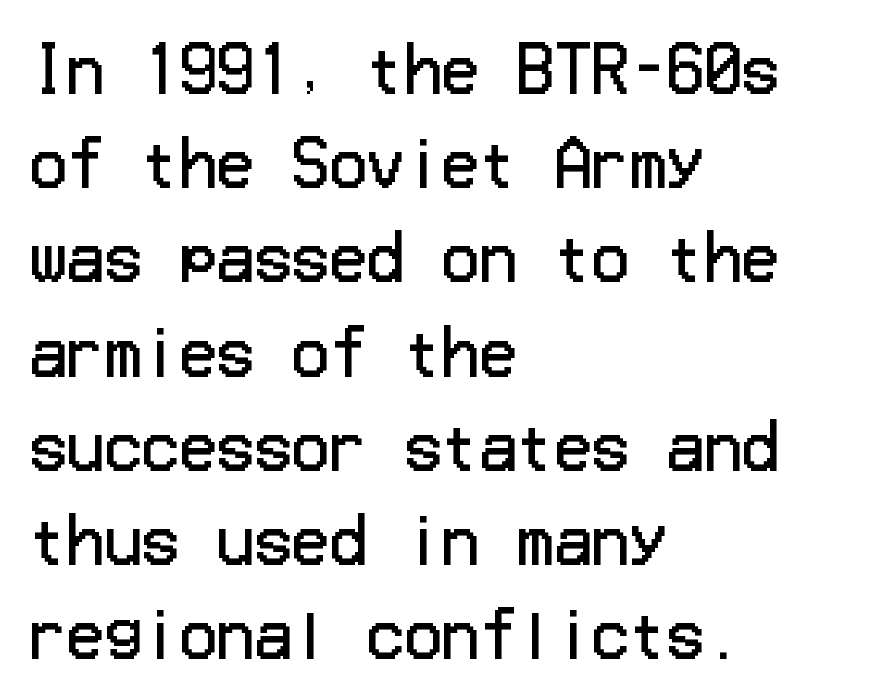
The image shows 62 px regular-weight sans-serif type, upright; set left-aligned, normal line spacing (1.52x), normal letter spacing, not underlined; low stroke contrast and a medium x-height.
